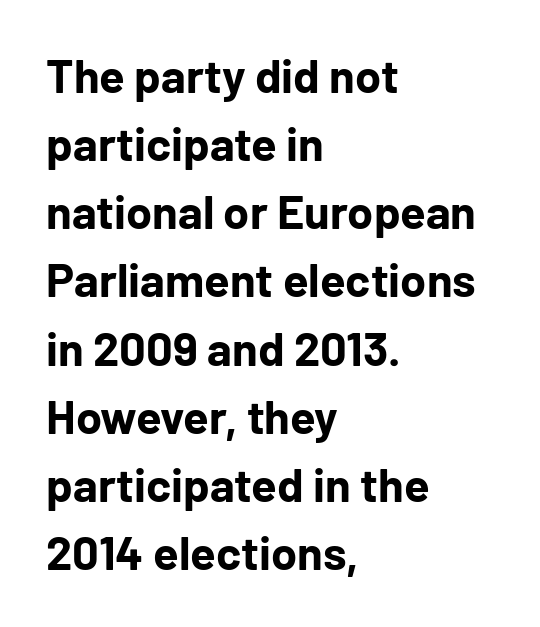
Descender tails drop into unmarked territory. What weight is shown? A full bold with thick strokes. The letters advance in unequal steps, a hallmark of proportional type. Is there much room between lines? A standard amount, neither cramped nor airy. In CSS terms this would be text-align: left. Here the glyphs are tracked normally, forming tight word shapes.
